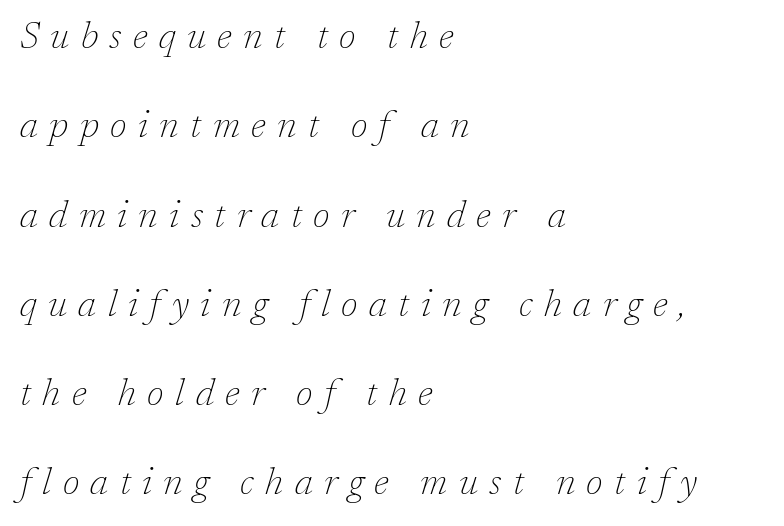
The image shows 38 px thin serif type, italic (leaning right); set left-aligned, loose line spacing (2.35x), unusually wide letter spacing (+0.3 em), not underlined; low stroke contrast and a medium x-height.
